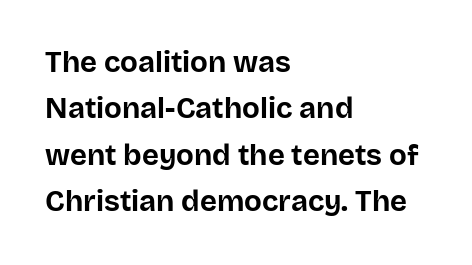
Leading: standard. Are there feet on the stems? There aren't — it's a sans. The lines in this sample share a left origin and differ only in where they stop. Italic? Not at all — the glyphs are vertical.
